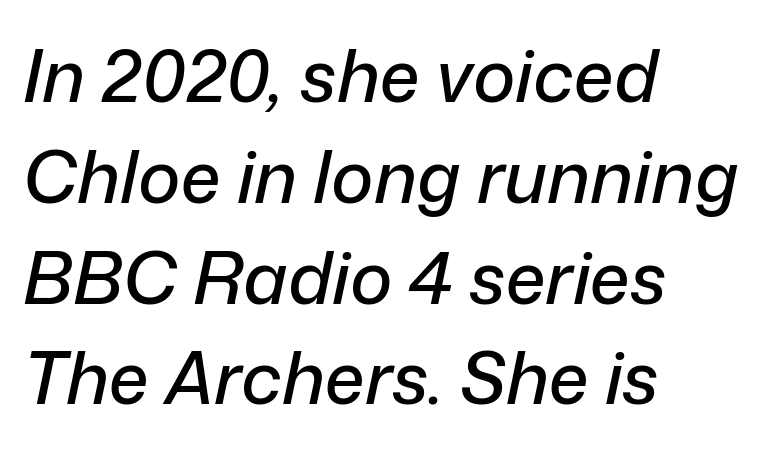
Italic: yes, the glyphs are oblique. Unmarked baselines from the first word to the last. The face used here is proportionally spaced, like ordinary book or web type. Look at the tracking — it's just the regular setting, nothing added. Each line starts at the same left margin while the right side varies.
